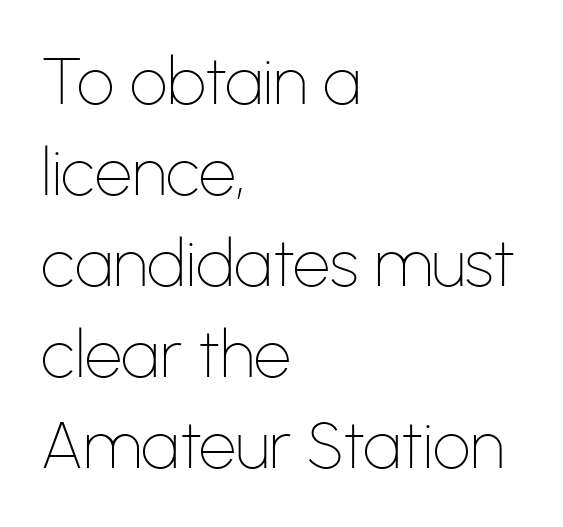
A bare baseline throughout the passage. The font's upright variant was chosen for this text. A typesetter would call this leading conventional body-copy spacing. Leftover space on each line is placed entirely after the last word. A sans-serif font was chosen for this passage. The letterforms sit shoulder to shoulder at normal distance.
